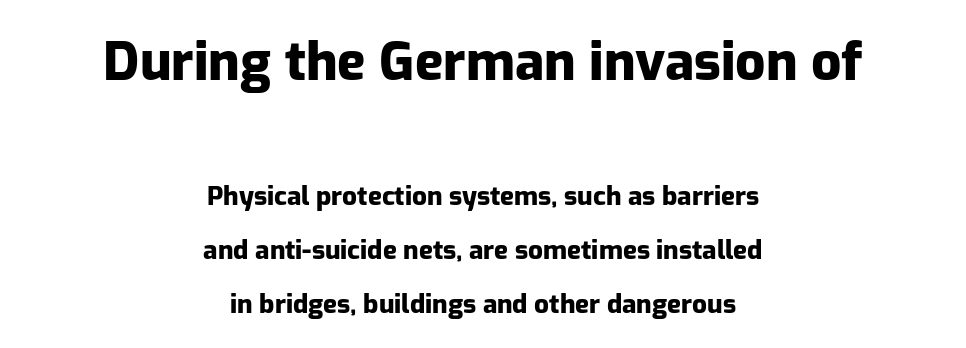
{"serif": "no", "italic": "no", "bold": "yes", "weight": "heavy", "width": "normal", "stroke_contrast": "low", "x_height": "medium", "monospaced": "no", "underline": "no", "align": "center", "line_spacing": "loose", "line_spacing_ratio": 2.07, "letter_spacing": "normal", "letter_spacing_em": 0.0, "larger_block": "first", "size_ratio": 2.04, "glyph_px": 53}
